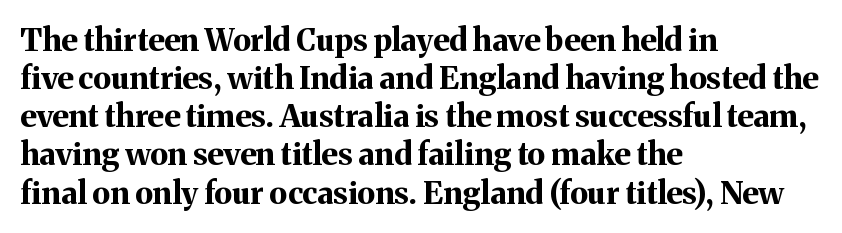
The image shows 31 px bold serif type, upright; set left-aligned, line spacing 1.23x, normal letter spacing, not underlined; medium stroke contrast and a medium x-height.
